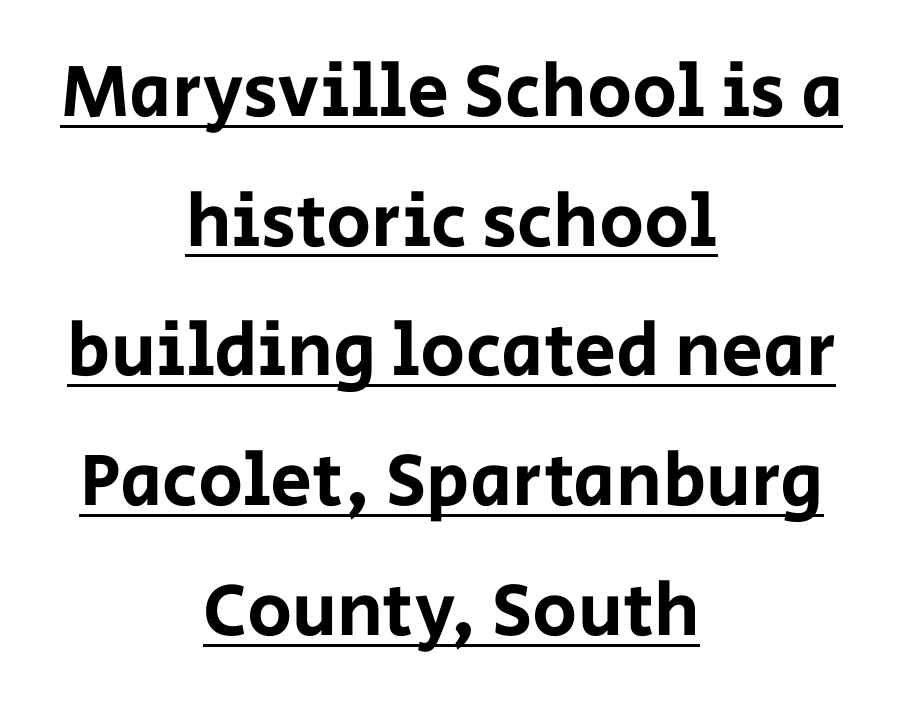
The image shows 75 px sans-serif type, upright; set centered, line spacing 1.73x, normal letter spacing, underlined; low stroke contrast and a large x-height.
